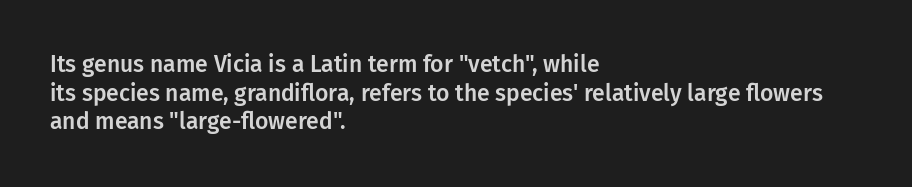
The image shows 23 px text type, upright; set left-aligned, line spacing 1.24x, normal letter spacing, not underlined.
